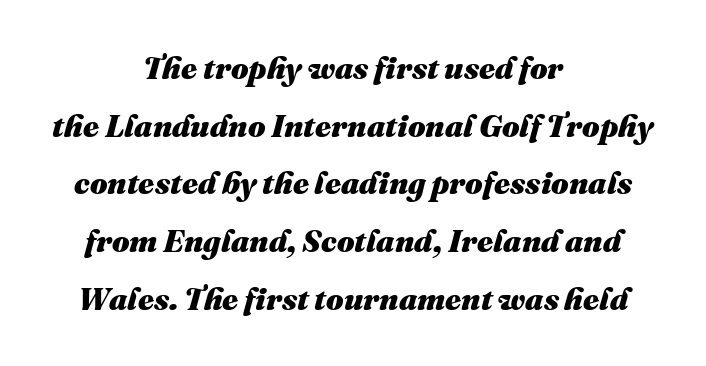
What weight is shown? A full bold with thick strokes. This sample is center-justified, so both line endings float freely. Check under the words: just untouched page. Each letter keeps its own natural width here, so spacing adapts to shape. Students, note that the glyphs here touch the page at normal intervals. These lines were composed using italics.
